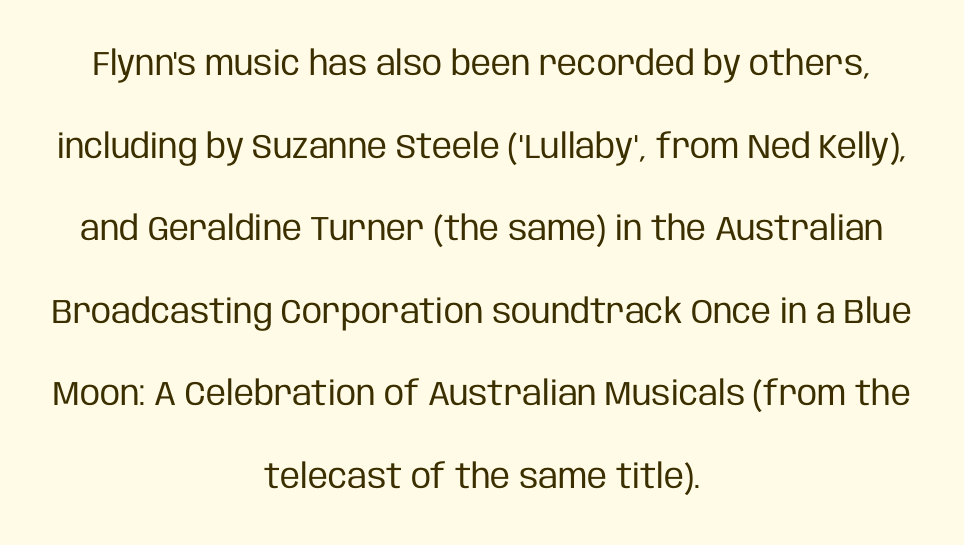
The image shows 34 px regular-weight, condensed sans-serif type, upright; set centered, loose line spacing (2.43x), normal letter spacing, not underlined; low stroke contrast and a large x-height.
